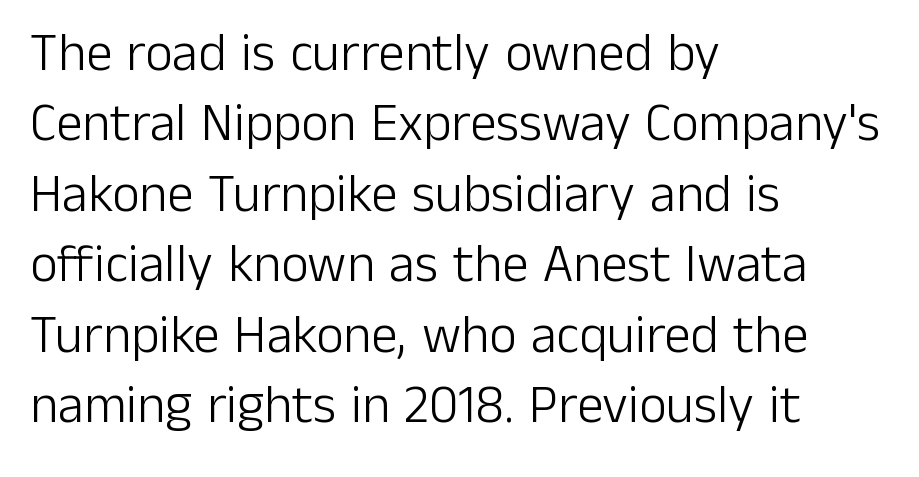
{"serif": "no", "italic": "no", "bold": "no", "weight": "light", "width": "normal", "stroke_contrast": "low", "x_height": "medium", "monospaced": "no", "underline": "no", "align": "left", "line_spacing": "normal", "line_spacing_ratio": 1.33, "letter_spacing": "normal", "letter_spacing_em": 0.0, "glyph_px": 53}
